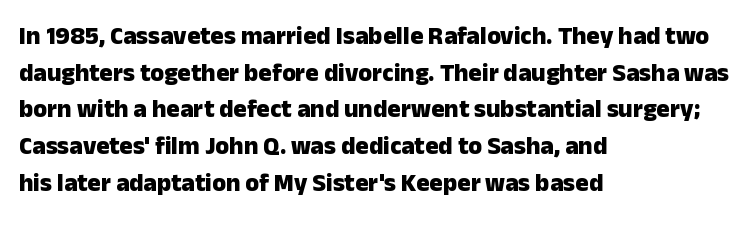
Q: Is the text bold? A: Yes.
Q: Is the text italic (slanted)? A: No, it is upright.
Q: Is the text underlined? A: No.
Q: How is the paragraph aligned? A: Left-aligned.
Q: Is the spacing between letters normal or unusually wide? A: Normal.
Q: Is the spacing between lines tight, normal or loose? A: Normal.
